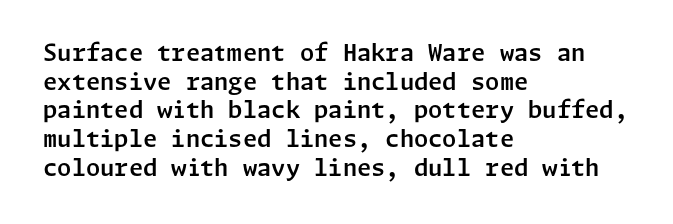
{"italic": "no", "underline": "no", "align": "left", "line_spacing": "normal", "line_spacing_ratio": 1.25, "letter_spacing": "normal", "letter_spacing_em": 0.0, "glyph_px": 23}
